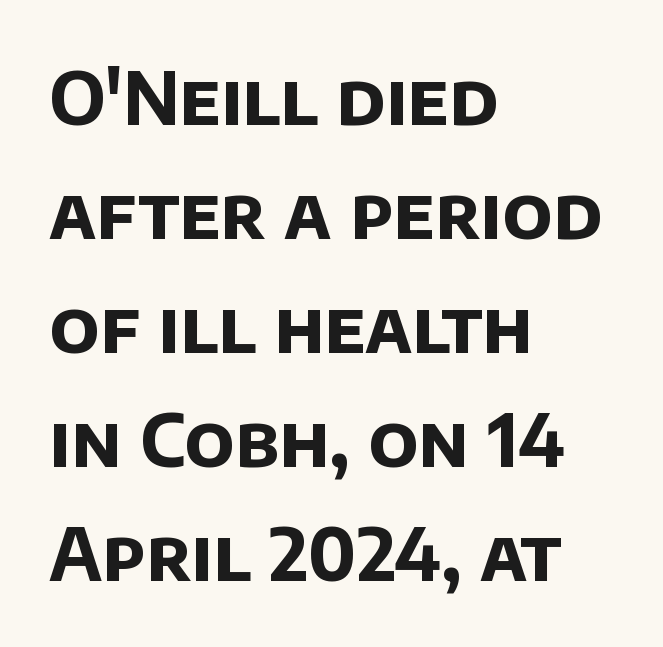
{"serif": "no", "bold": "yes", "weight": "bold", "width": "normal", "stroke_contrast": "low", "x_height": "large", "monospaced": "no", "underline": "no", "align": "left", "line_spacing": "normal", "line_spacing_ratio": 1.56, "letter_spacing": "normal", "letter_spacing_em": 0.0, "glyph_px": 73}
